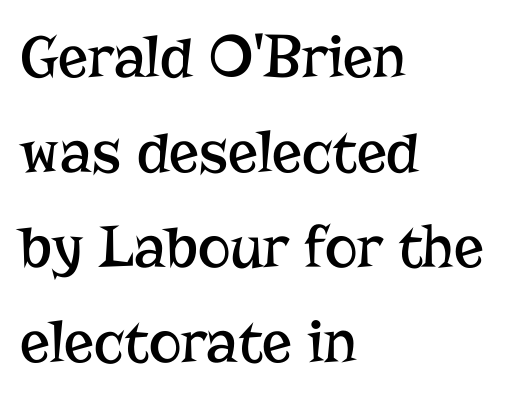
The cut favours lightness, reaching ordinary text weight at its darkest. Varying glyph widths throughout — classic text-font behaviour. Nobody drew a line under any word here. The letters stand straight up with perfectly vertical stems. You could call the tracking neutral — neither tight nor loose. One glance says typical: line gaps are just what's usual.
